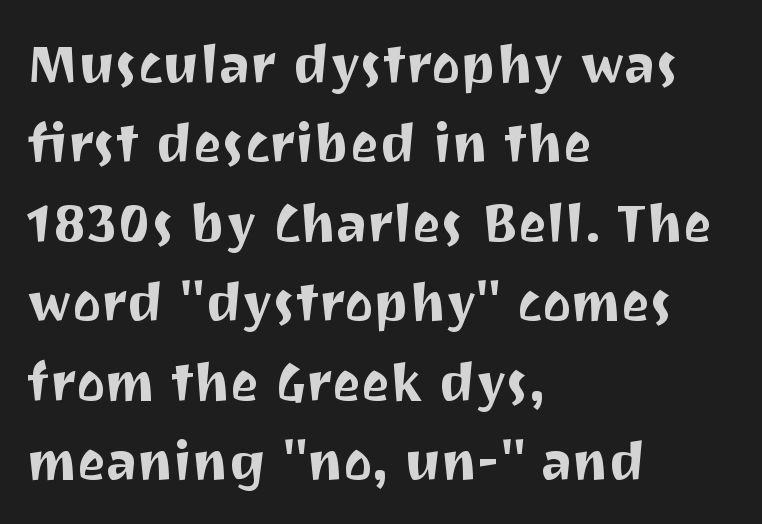
Quick note: interline space is typical. Type style note: lacks serifs. The rag falls on the right side of this text block. Ordinary non-slanted type is in use. The words here are not underlined.
